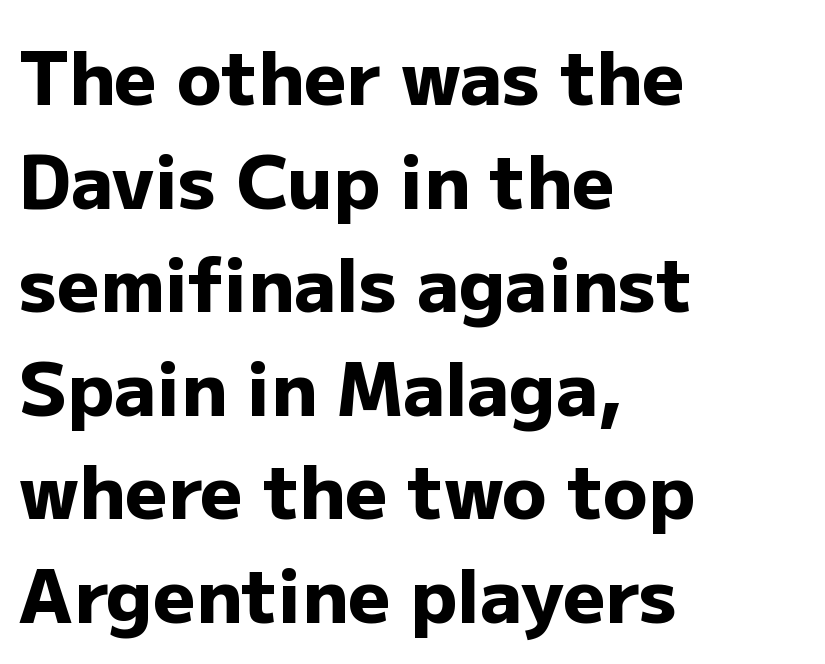
The lettering stays uniformly vertical, giving the passage a roman look. This sample has the flowing, uneven cadence of proportional lettering. The passage shown is not underscored anywhere. The characters look thick and weighty, a clear bold. Leftover space on each line is placed entirely after the last word.
